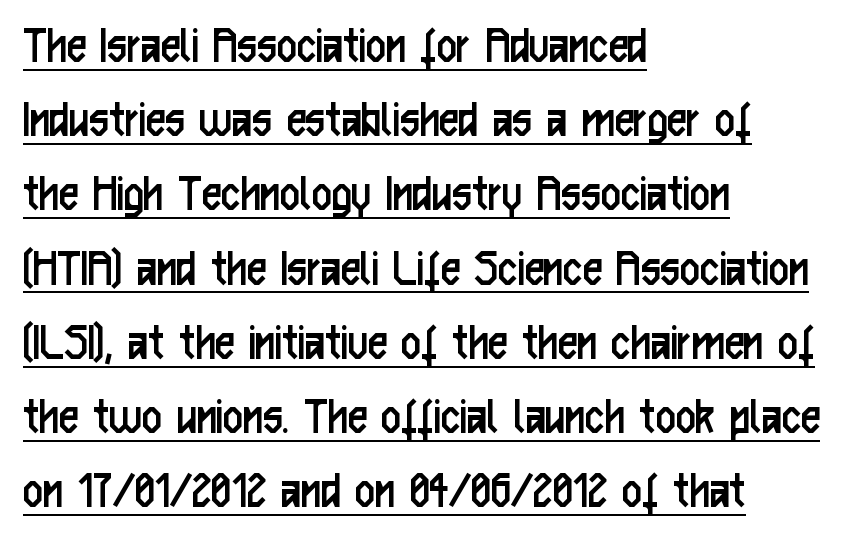
The image shows 55 px regular-weight, condensed sans-serif type, upright; set left-aligned, normal line spacing (1.35x), normal letter spacing, underlined; low stroke contrast and a medium x-height.
